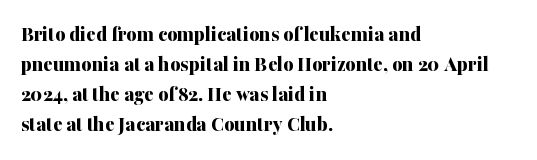
The image shows 22 px bold type, upright; set left-aligned, normal line spacing (1.37x), normal letter spacing, not underlined.
